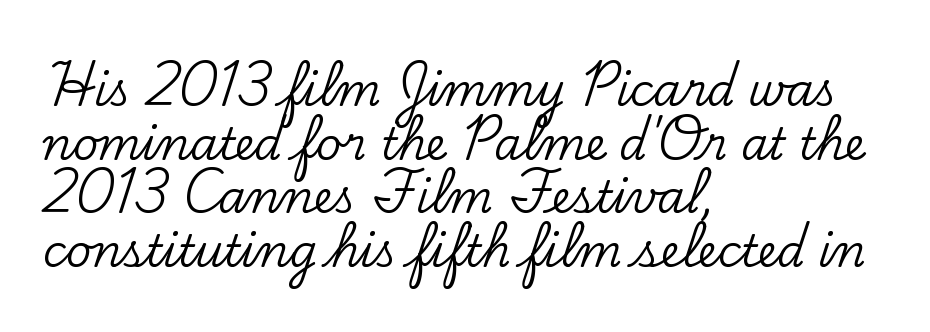
{"serif": "yes", "width": "normal", "stroke_contrast": "low", "x_height": "small", "monospaced": "no", "underline": "no", "align": "left", "line_spacing_ratio": 1.22, "letter_spacing": "normal", "letter_spacing_em": 0.0, "glyph_px": 44}
